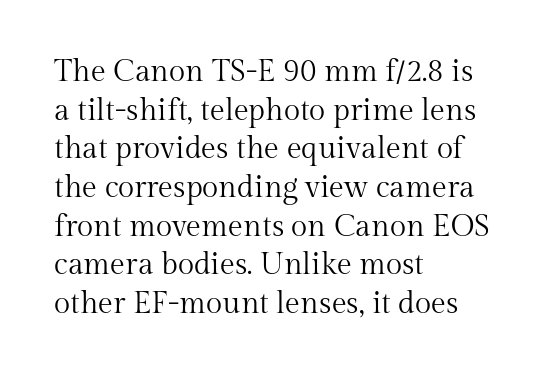
{"serif": "yes", "italic": "no", "bold": "no", "weight": "regular", "width": "normal", "stroke_contrast": "medium", "x_height": "medium", "monospaced": "no", "underline": "no", "align": "left", "line_spacing": "normal", "line_spacing_ratio": 1.29, "letter_spacing": "normal", "letter_spacing_em": 0.0, "glyph_px": 30}
